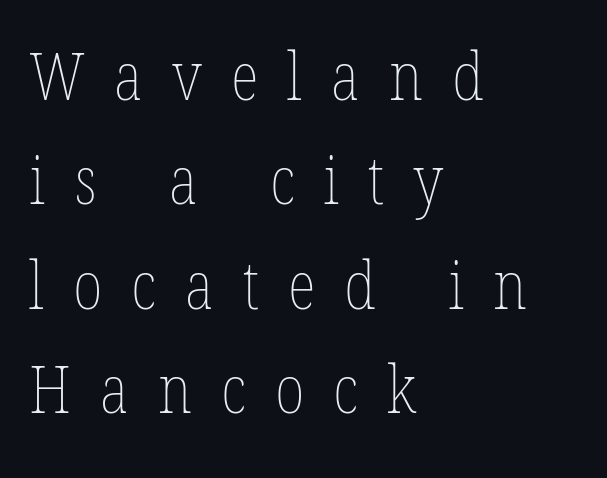
The image shows 66 px thin, condensed type, upright; set left-aligned, normal line spacing (1.58x), unusually wide letter spacing (+0.44 em), not underlined; low stroke contrast and a medium x-height.
